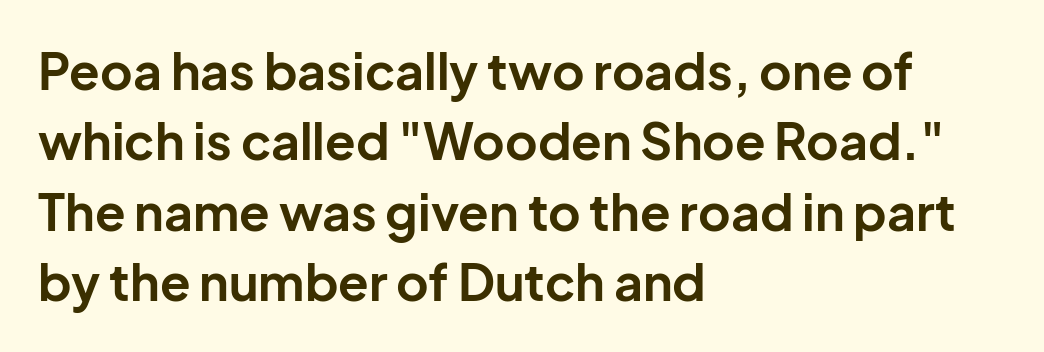
Q: Is the text bold? A: Yes.
Q: Is the text italic (slanted)? A: No, it is upright.
Q: Is the typeface a serif or a sans-serif typeface? A: Sans-serif.
Q: Is the text underlined? A: No.
Q: How is the paragraph aligned? A: Left-aligned.
Q: Is the spacing between letters normal or unusually wide? A: Normal.
Q: Is the spacing between lines tight, normal or loose? A: Normal.
Q: Width (condensed, normal, or wide)? A: Normal.
Q: Stroke contrast? A: Low.
Q: x-height? A: Medium.
Q: Monospaced? A: No.
